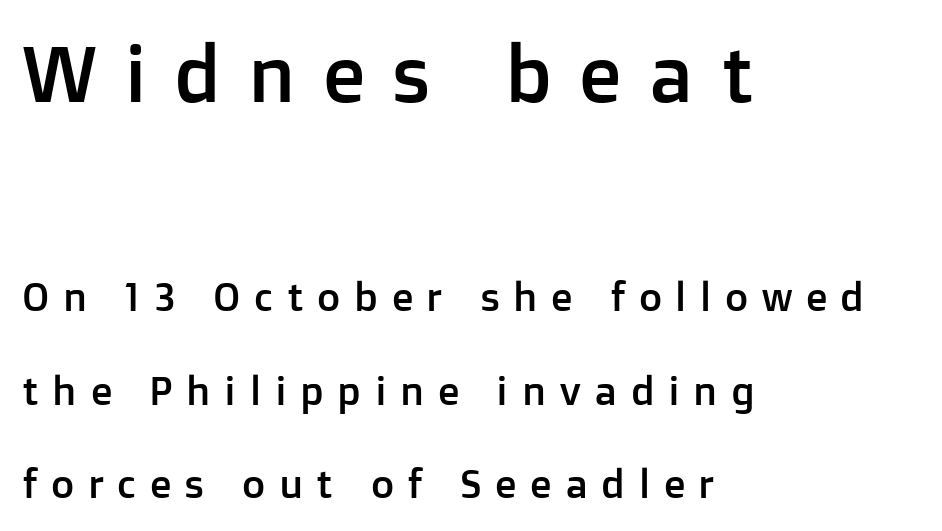
Bare-footed words on every line. Style check: upright. These two chunks differ in scale, with the top chunk taking the larger measure. Line beginnings align vertically; line endings do not.
